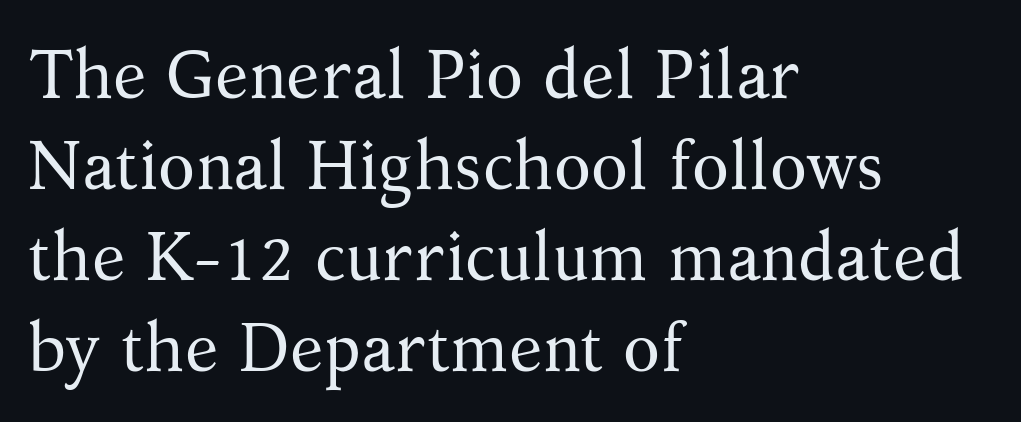
The image shows 68 px regular-weight serif type, upright; set left-aligned, normal line spacing (1.34x), normal letter spacing, not underlined; medium stroke contrast and a medium x-height.
